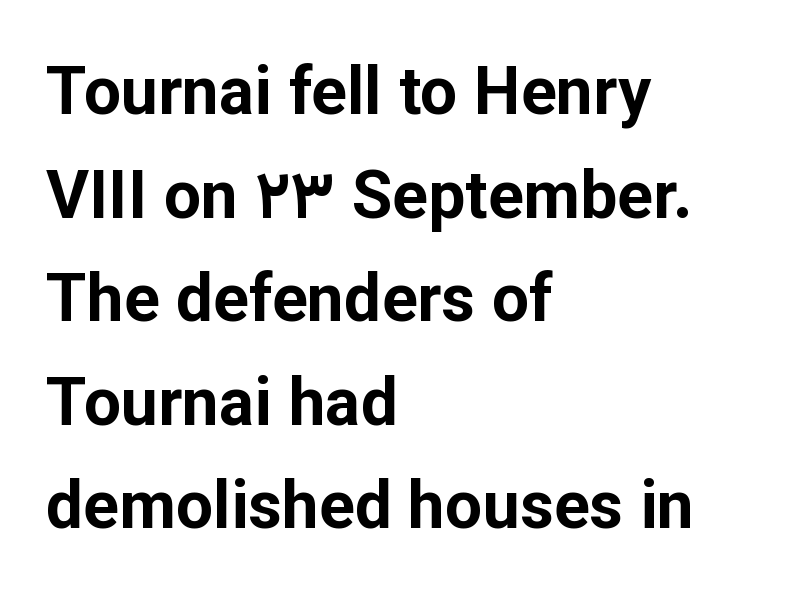
Reading down the block, your eye returns to a fixed left position each line. A full-strength bold gives these letters their thick strokes. Anything drawn beneath the words? Only blank space. Standard letterfit; no display-style spreading of the glyphs. Ordinary non-slanted type is in use. Unlike a traditional serif, this face leaves its strokes unadorned.
